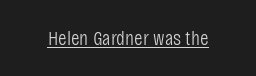
Italic: no, the glyphs are upright roman. You can see a thin bar hugging the bottom of the glyphs. Nothing heavy about these letters — not bold at all. Look at the tracking — it's just the regular setting, nothing added.
